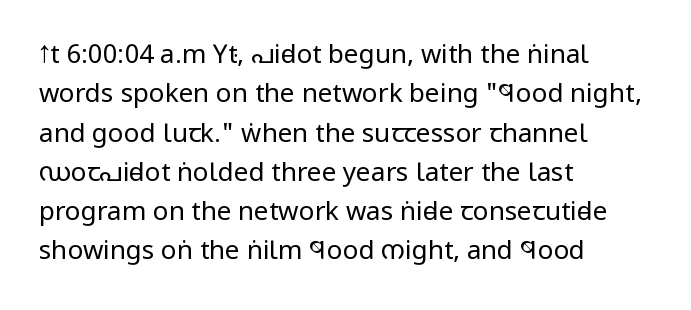
Q: Is the text bold? A: No.
Q: Is the text italic (slanted)? A: No, it is upright.
Q: Is the text underlined? A: No.
Q: How is the paragraph aligned? A: Left-aligned.
Q: Is the spacing between letters normal or unusually wide? A: Normal.
Q: Is the spacing between lines tight, normal or loose? A: Normal.
